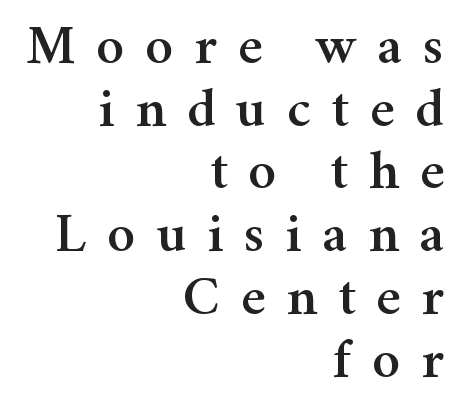
{"serif": "yes", "italic": "no", "width": "normal", "stroke_contrast": "medium", "x_height": "medium", "monospaced": "no", "underline": "no", "align": "right", "line_spacing": "tight", "line_spacing_ratio": 1.12, "letter_spacing": "wide", "letter_spacing_em": 0.37, "glyph_px": 56}
